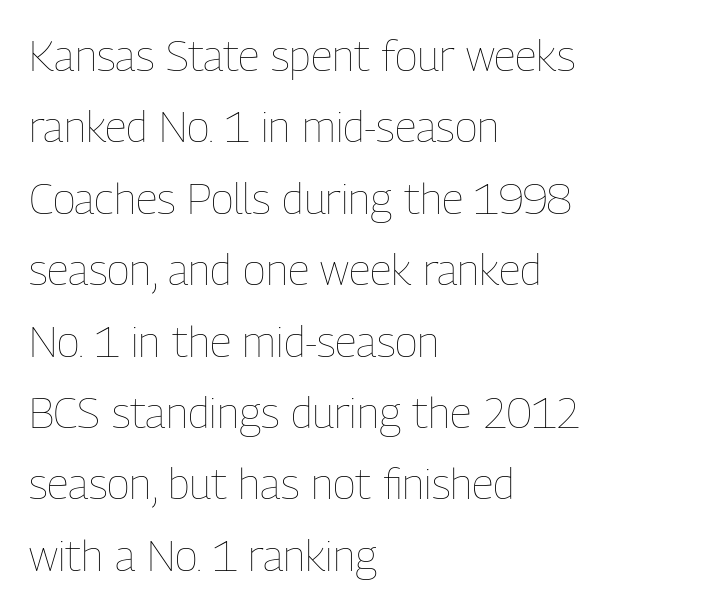
{"italic": "no", "bold": "no", "weight": "thin", "width": "condensed", "stroke_contrast": "low", "x_height": "medium", "monospaced": "no", "underline": "no", "align": "left", "line_spacing": "normal", "line_spacing_ratio": 1.66, "letter_spacing": "normal", "letter_spacing_em": 0.0, "glyph_px": 43}
